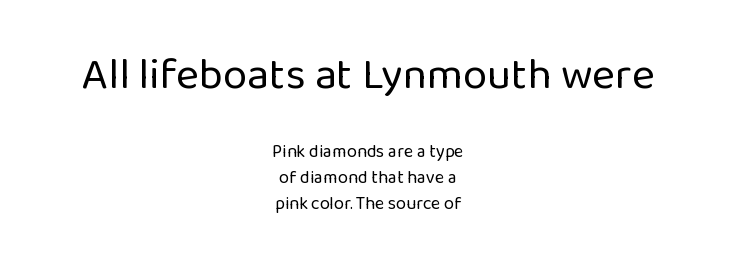
{"serif": "no", "italic": "no", "bold": "no", "weight": "regular", "width": "normal", "stroke_contrast": "low", "x_height": "medium", "monospaced": "no", "underline": "no", "align": "center", "line_spacing": "normal", "line_spacing_ratio": 1.45, "letter_spacing": "normal", "letter_spacing_em": 0.0, "larger_block": "first", "size_ratio": 2.44, "glyph_px": 44}
